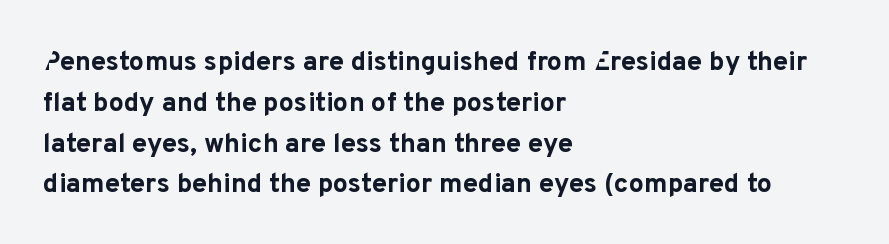
{"italic": "no", "bold": "yes", "underline": "no", "align": "left", "line_spacing": "normal", "line_spacing_ratio": 1.51, "letter_spacing": "normal", "letter_spacing_em": 0.0, "glyph_px": 27}
